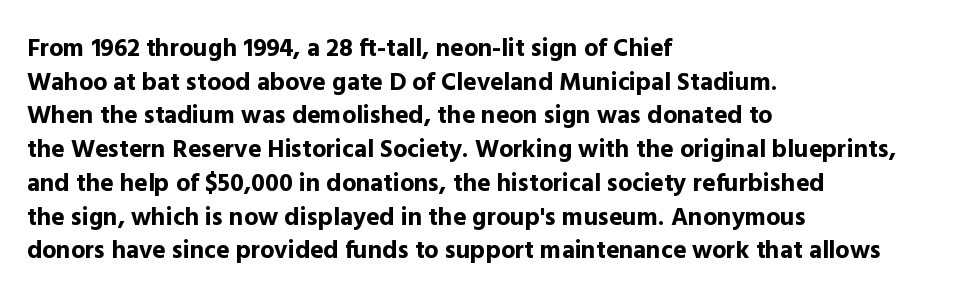
The image shows 25 px bold type, upright; set left-aligned, normal line spacing (1.35x), normal letter spacing, not underlined.
